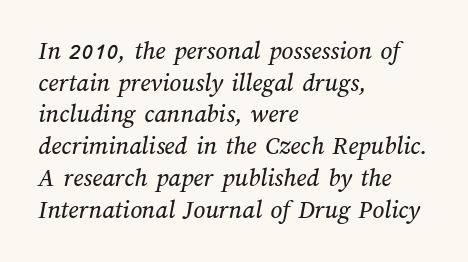
The image shows 26 px text type; set left-aligned, line spacing 1.22x, normal letter spacing, not underlined.
